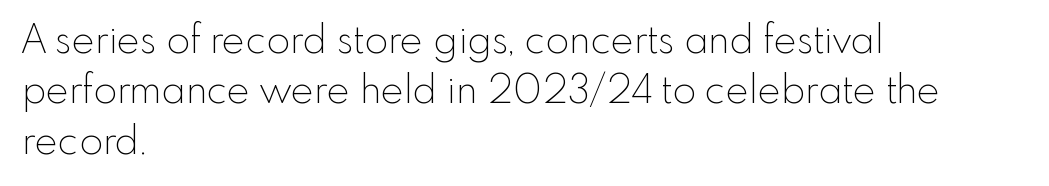
{"serif": "no", "italic": "no", "bold": "no", "weight": "thin", "width": "normal", "x_height": "small", "monospaced": "no", "underline": "no", "align": "left", "line_spacing": "normal", "line_spacing_ratio": 1.29, "letter_spacing": "normal", "letter_spacing_em": 0.0, "glyph_px": 39}
